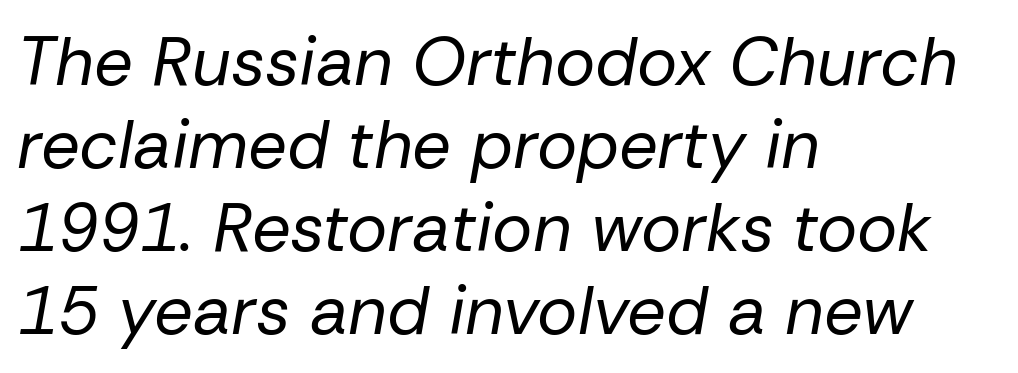
Each letter keeps its own natural width here, so spacing adapts to shape. Teacher's note: observe the even left margin — that is flush-left alignment. A bare baseline throughout the passage. Observe the lean: these are italic letterforms. Weight: not bold — regular or lighter.
